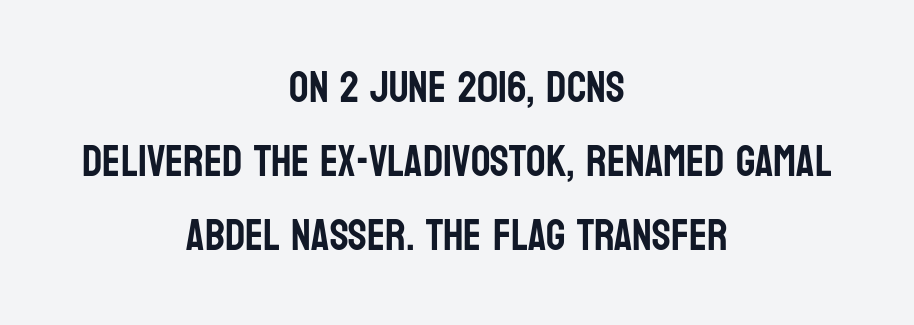
{"serif": "no", "italic": "no", "width": "condensed", "stroke_contrast": "low", "x_height": "large", "monospaced": "no", "underline": "no", "align": "center", "line_spacing_ratio": 1.72, "letter_spacing": "normal", "letter_spacing_em": 0.0, "glyph_px": 43}
